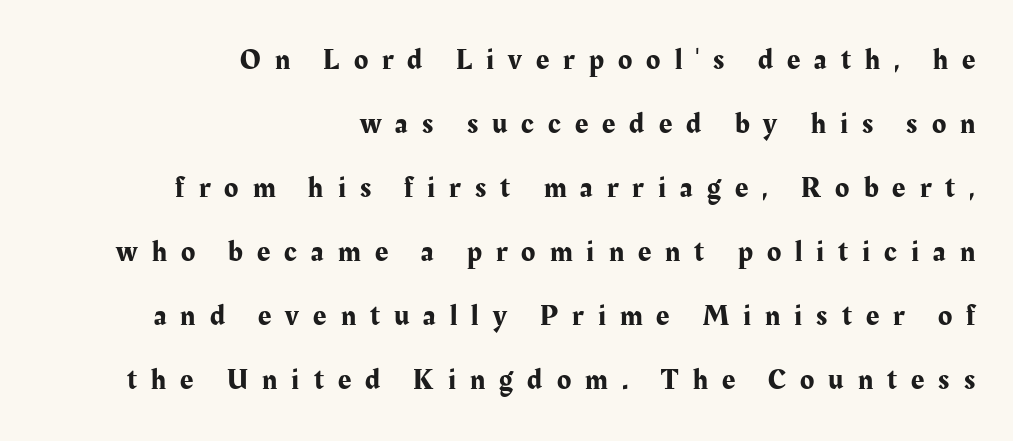
{"serif": "yes", "italic": "no", "width": "normal", "stroke_contrast": "medium", "x_height": "medium", "monospaced": "no", "underline": "no", "align": "right", "line_spacing": "loose", "line_spacing_ratio": 2.21, "letter_spacing": "wide", "letter_spacing_em": 0.49, "glyph_px": 29}
